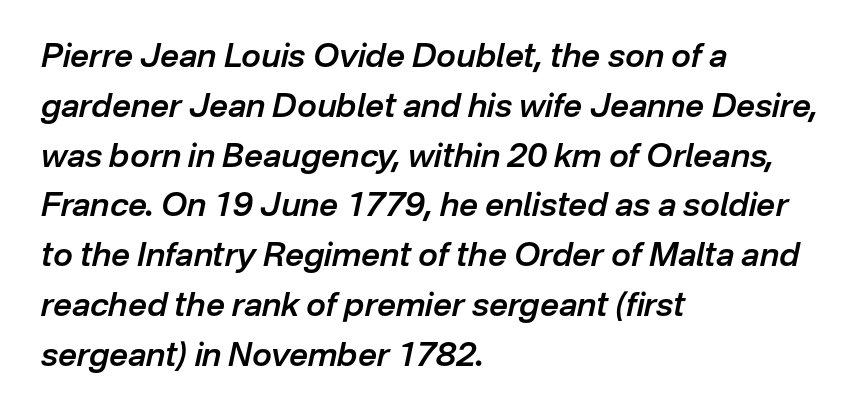
The image shows 33 px semibold type, italic (leaning right); set left-aligned, normal line spacing (1.51x), normal letter spacing, not underlined; low stroke contrast and a medium x-height.
